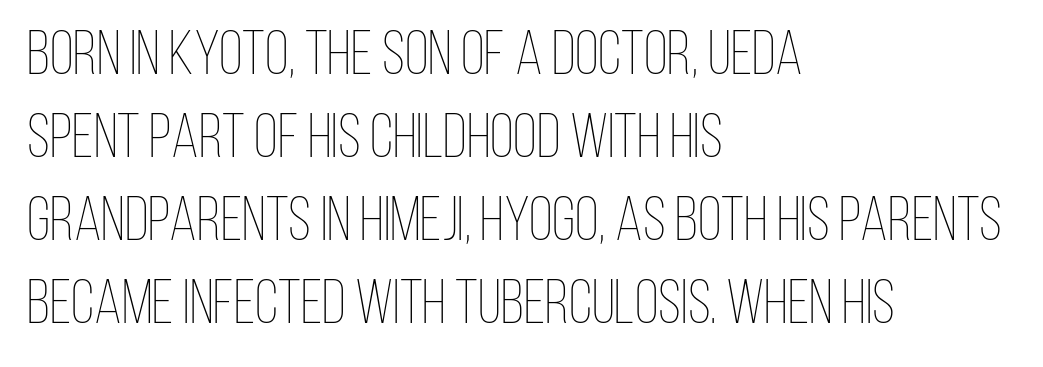
The image shows 62 px thin, condensed type, upright; set left-aligned, normal line spacing (1.34x), normal letter spacing, not underlined; low stroke contrast and a large x-height.
